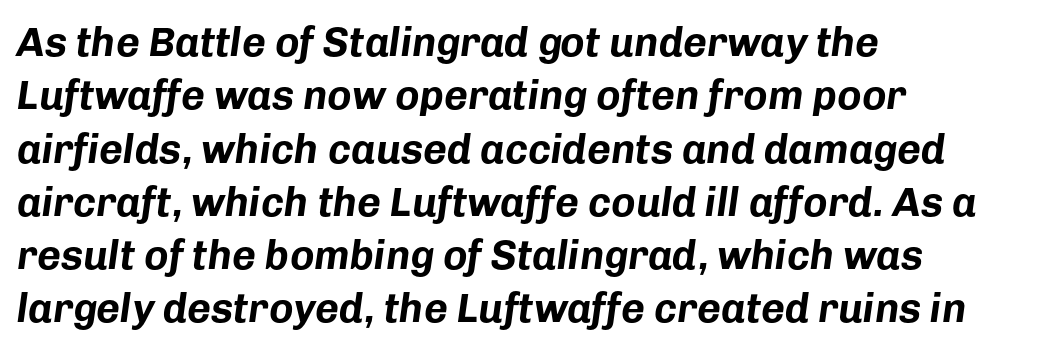
Q: Is the text bold? A: Yes.
Q: Is the text italic (slanted)? A: Yes, it leans right by about 8 degrees.
Q: Is the text underlined? A: No.
Q: How is the paragraph aligned? A: Left-aligned.
Q: Is the spacing between letters normal or unusually wide? A: Normal.
Q: Is the spacing between lines tight, normal or loose? A: Normal.
Q: Width (condensed, normal, or wide)? A: Normal.
Q: Stroke contrast? A: Low.
Q: x-height? A: Medium.
Q: Monospaced? A: No.
